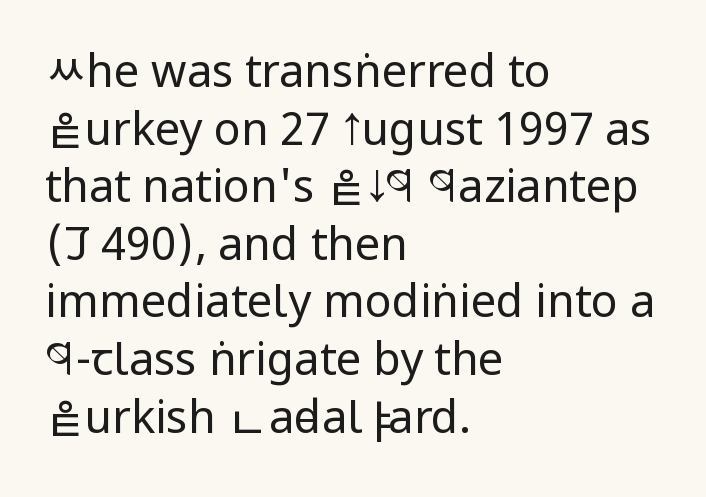
The space directly below the letters is spotless. Letterform terminals end flat and unadorned throughout the passage. These lines keep a tight, regular rhythm from letter to letter. This sample is left-justified, so line endings fall wherever the words run out.
